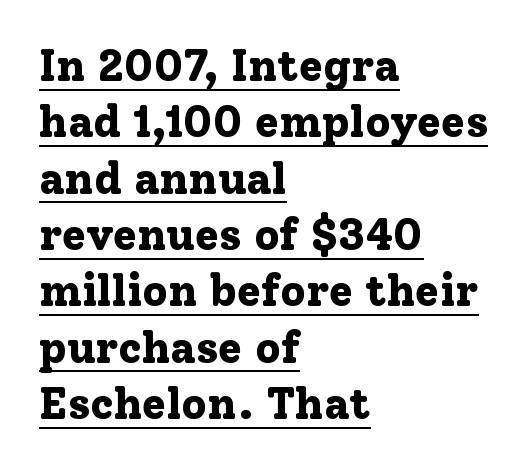
The passage shown is typeset with a serif family. A typesetter would call this proportional, since set widths differ per character. The passage shown stacks its lines at a standard gap. Glyph-to-glyph distance matches everyday printed text.
